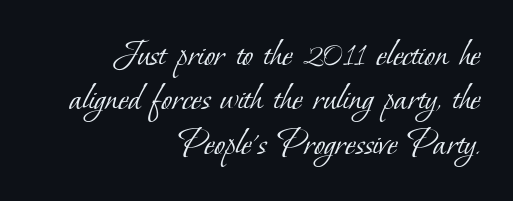
Q: Is the text bold? A: No.
Q: Is the typeface a serif or a sans-serif typeface? A: Serif.
Q: Is the text underlined? A: No.
Q: How is the paragraph aligned? A: Right-aligned.
Q: Is the spacing between letters normal or unusually wide? A: Normal.
Q: Is the spacing between lines tight, normal or loose? A: Tight.
Q: Width (condensed, normal, or wide)? A: Normal.
Q: Stroke contrast? A: Low.
Q: x-height? A: Small.
Q: Monospaced? A: No.
